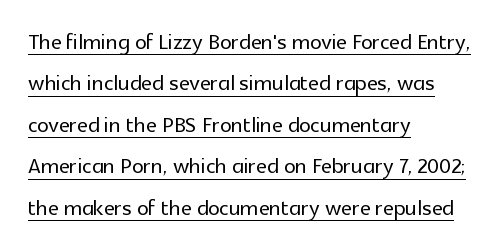
Q: Is the text italic (slanted)? A: No, it is upright.
Q: Is the typeface a serif or a sans-serif typeface? A: Sans-serif.
Q: Is the text underlined? A: Yes.
Q: How is the paragraph aligned? A: Left-aligned.
Q: Is the spacing between letters normal or unusually wide? A: Normal.
Q: Is the spacing between lines tight, normal or loose? A: Normal.
Q: Width (condensed, normal, or wide)? A: Normal.
Q: x-height? A: Medium.
Q: Monospaced? A: No.
